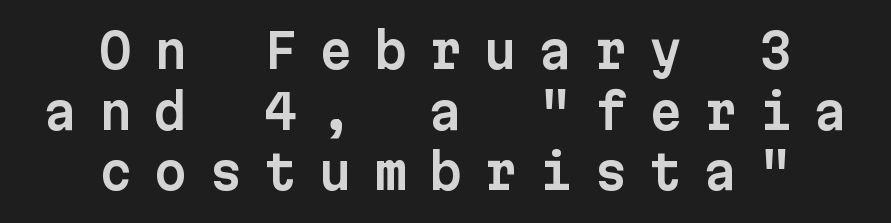
Q: Is the text italic (slanted)? A: No, it is upright.
Q: Is the typeface a serif or a sans-serif typeface? A: Sans-serif.
Q: Is the text underlined? A: No.
Q: How is the paragraph aligned? A: Centered.
Q: Is the spacing between letters normal or unusually wide? A: Unusually wide.
Q: Is the spacing between lines tight, normal or loose? A: Normal.
Q: Width (condensed, normal, or wide)? A: Normal.
Q: Stroke contrast? A: Low.
Q: x-height? A: Medium.
Q: Monospaced? A: Yes.
